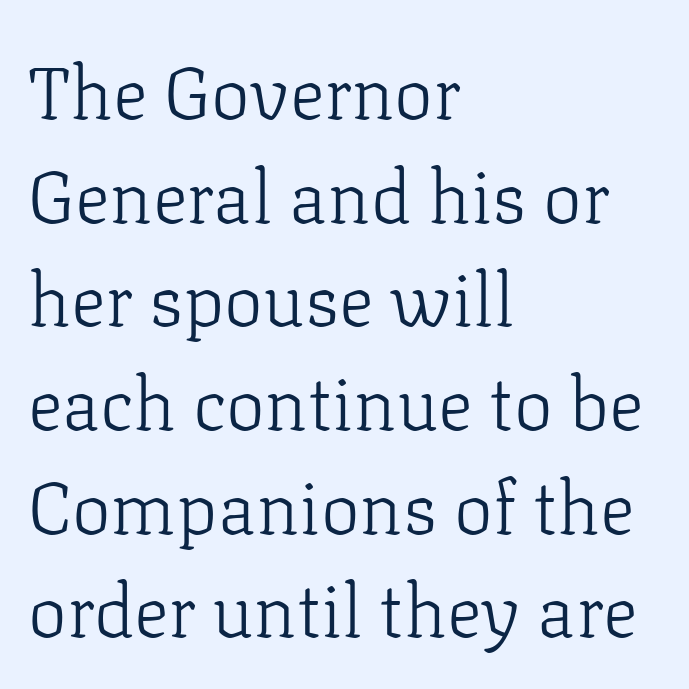
The image shows 73 px light serif type, upright; set left-aligned, normal line spacing (1.42x), normal letter spacing, not underlined; low stroke contrast and a medium x-height.
